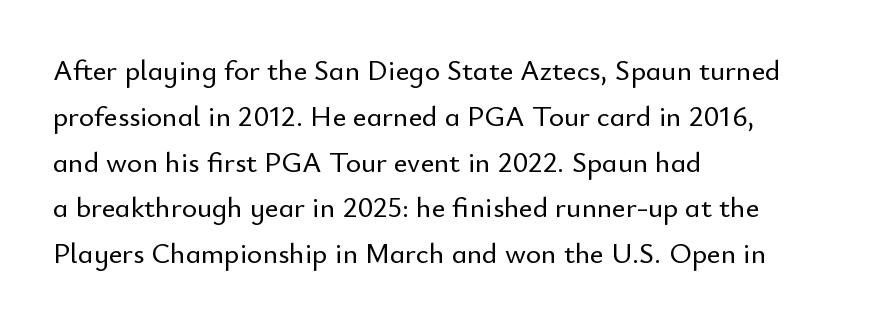
Spacing verdict: proportional, widths tailored to each character. Notice how the passage keeps a crisp vertical edge on the left only. Between one letter and the next there's only the usual sliver of space. Glance below the letters and you will spot only blank space. Do the letters lean? They stand straight.
